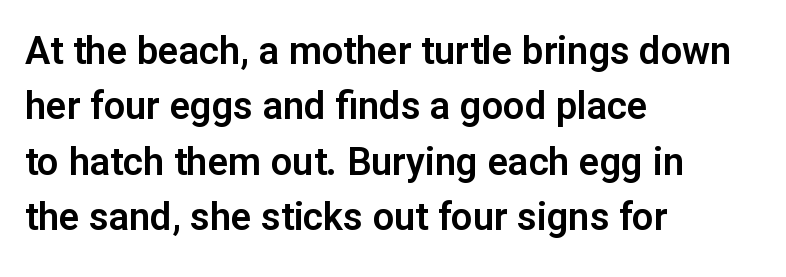
The image shows 38 px sans-serif type, upright; set left-aligned, normal line spacing (1.46x), normal letter spacing, not underlined; low stroke contrast and a medium x-height.
